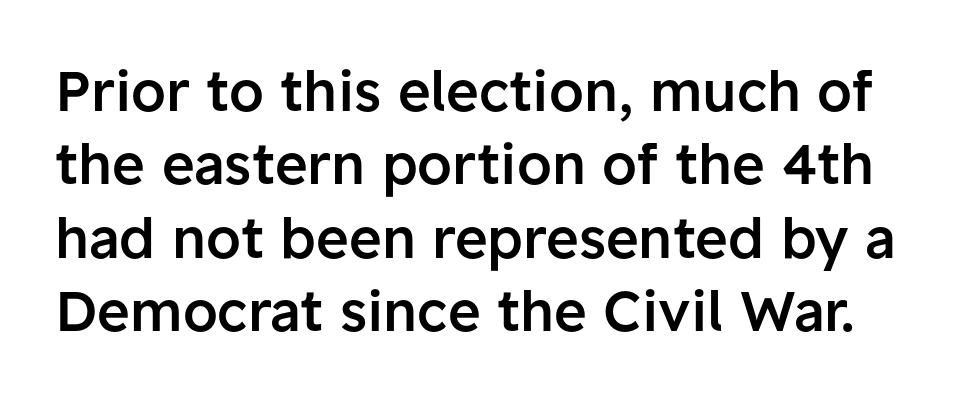
{"serif": "no", "italic": "no", "bold": "semi", "weight": "semibold", "width": "normal", "stroke_contrast": "low", "x_height": "medium", "monospaced": "no", "underline": "no", "line_spacing": "normal", "line_spacing_ratio": 1.31, "letter_spacing": "normal", "letter_spacing_em": 0.0, "glyph_px": 56}
